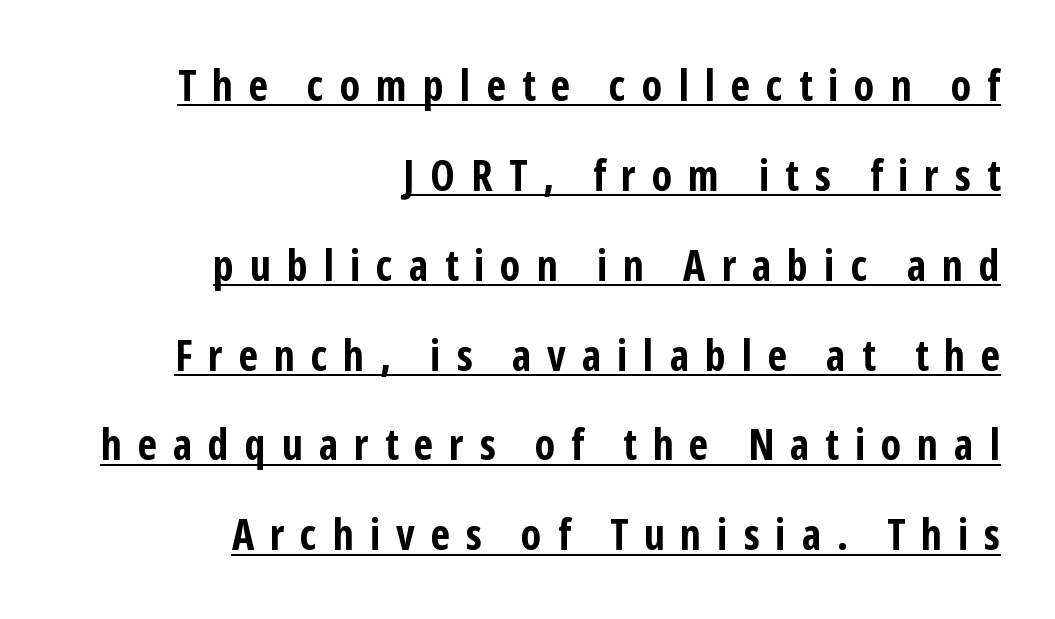
The image shows 43 px bold, condensed sans-serif type, upright; set right-aligned, loose line spacing (2.09x), unusually wide letter spacing (+0.37 em), underlined; low stroke contrast and a medium x-height.
